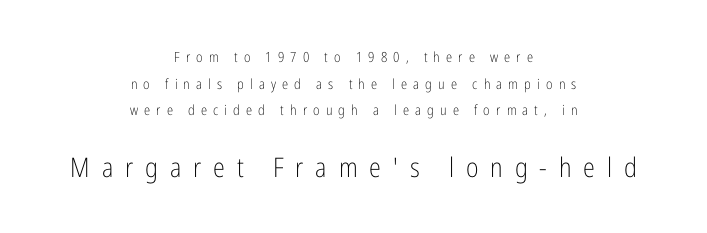
{"italic": "no", "bold": "no", "underline": "no", "align": "center", "line_spacing": "loose", "line_spacing_ratio": 1.9, "letter_spacing": "wide", "letter_spacing_em": 0.44, "larger_block": "second", "size_ratio": 1.93, "glyph_px": 27}
